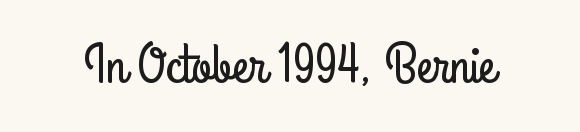
Observe the ordinary spacing: letters are neighbours, not strangers. Descenders are the only things crossing below the line. Here the designer chose a conventional face with non-uniform glyph widths. This is sans-serif lettering, the kind often seen on screens and signage.
